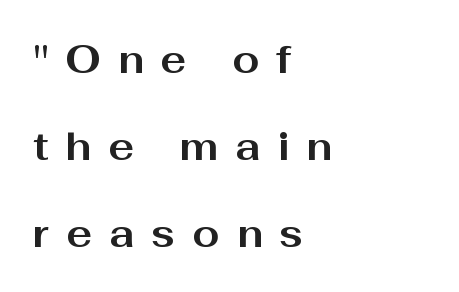
Q: Is the text bold? A: Yes.
Q: Is the text italic (slanted)? A: No, it is upright.
Q: Is the typeface a serif or a sans-serif typeface? A: Sans-serif.
Q: Is the text underlined? A: No.
Q: How is the paragraph aligned? A: Left-aligned.
Q: Is the spacing between letters normal or unusually wide? A: Unusually wide.
Q: Is the spacing between lines tight, normal or loose? A: Loose.
Q: Width (condensed, normal, or wide)? A: Wide.
Q: Stroke contrast? A: Medium.
Q: x-height? A: Medium.
Q: Monospaced? A: No.
